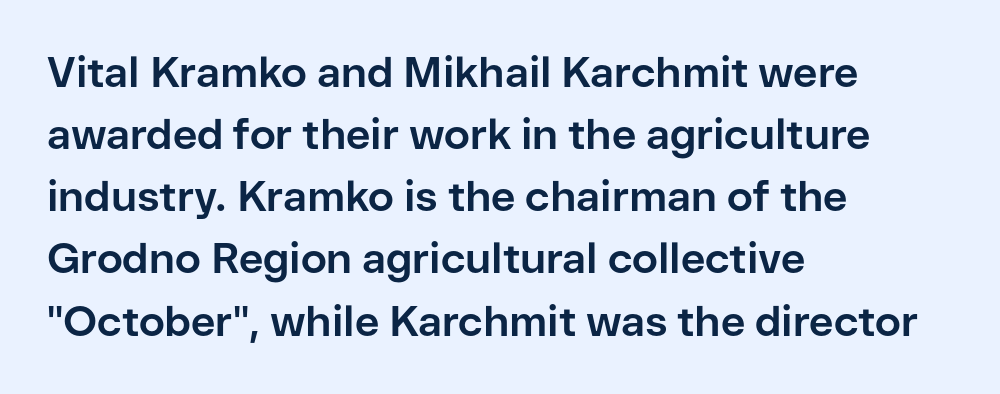
The image shows 42 px bold sans-serif type, upright; set left-aligned, normal line spacing (1.48x), normal letter spacing, not underlined; low stroke contrast and a medium x-height.
